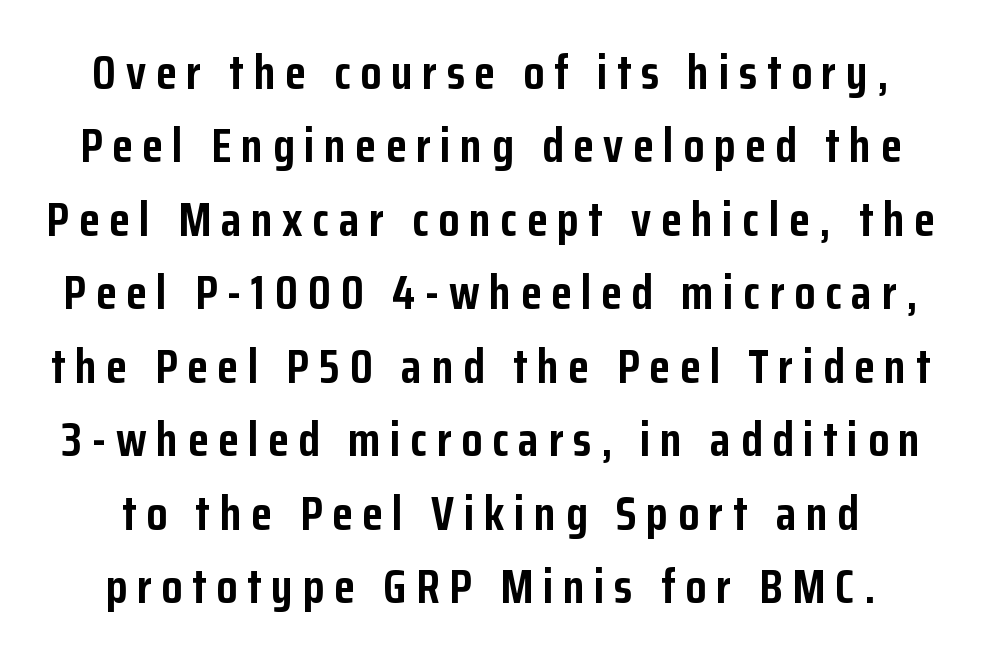
{"serif": "no", "italic": "no", "bold": "yes", "weight": "semibold", "width": "condensed", "stroke_contrast": "low", "x_height": "medium", "monospaced": "no", "underline": "no", "align": "center", "line_spacing": "normal", "line_spacing_ratio": 1.53, "letter_spacing": "wide", "letter_spacing_em": 0.2, "glyph_px": 48}
